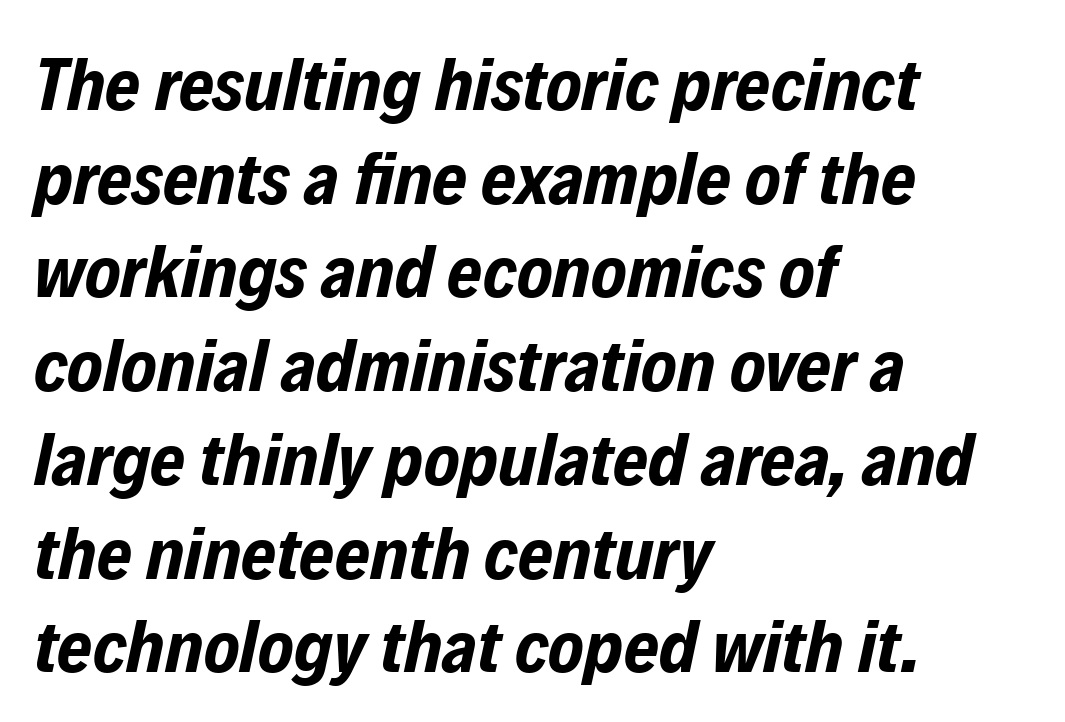
The font's italic variant was chosen for this text. As a designer I'd log this as weight 700, bold. The rows are spaced the way most documents space them. Letter spacing: default. Nobody drew a line under any word here.
